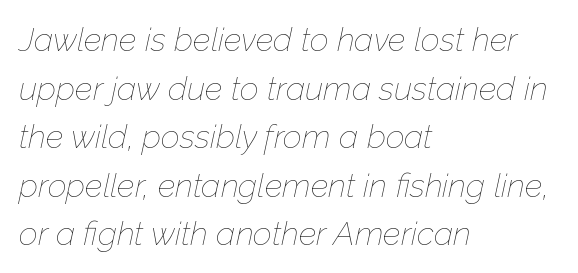
Q: Is the text bold? A: No.
Q: Is the text italic (slanted)? A: Yes, it leans right by about 12 degrees.
Q: Is the text underlined? A: No.
Q: How is the paragraph aligned? A: Left-aligned.
Q: Is the spacing between letters normal or unusually wide? A: Normal.
Q: Is the spacing between lines tight, normal or loose? A: Normal.
Q: Width (condensed, normal, or wide)? A: Normal.
Q: Stroke contrast? A: Low.
Q: x-height? A: Medium.
Q: Monospaced? A: No.
